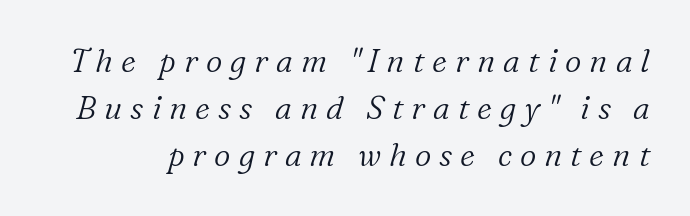
Stroke mass is kept to a normal reading level or below. The horizontal fit of the characters is loose and conspicuously gappy. Reading down the column, the eye jumps a familiar distance to each next line. Descenders hang freely into open space. Here the designer chose a conventional face with non-uniform glyph widths. Stroke terminals: seriffed.
